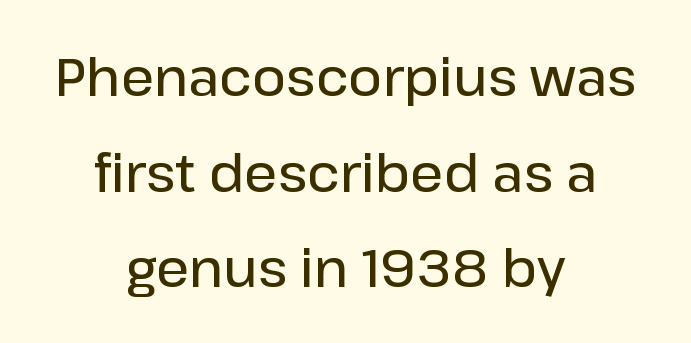
The image shows 52 px semibold sans-serif type, upright; set centered, line spacing 1.84x, normal letter spacing, not underlined; low stroke contrast and a medium x-height.
